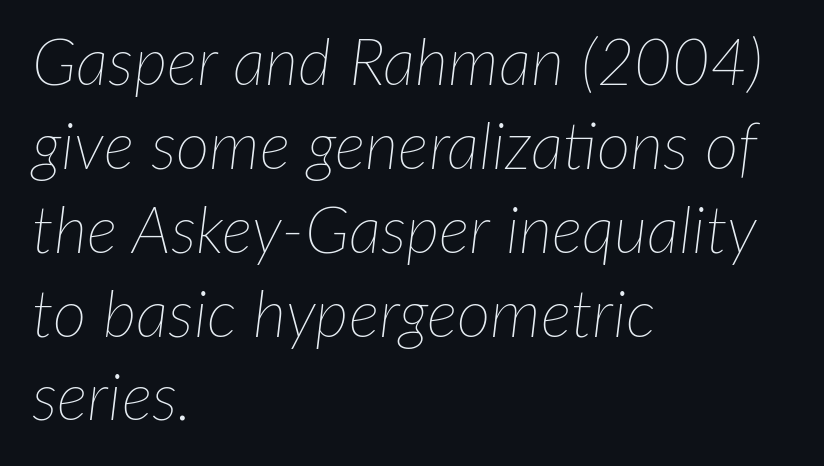
{"italic": "yes", "lean": "right", "slant_degrees": 7, "bold": "no", "weight": "thin", "width": "normal", "stroke_contrast": "low", "x_height": "medium", "monospaced": "no", "underline": "no", "align": "left", "line_spacing": "normal", "line_spacing_ratio": 1.29, "letter_spacing": "normal", "letter_spacing_em": 0.0, "glyph_px": 65}
